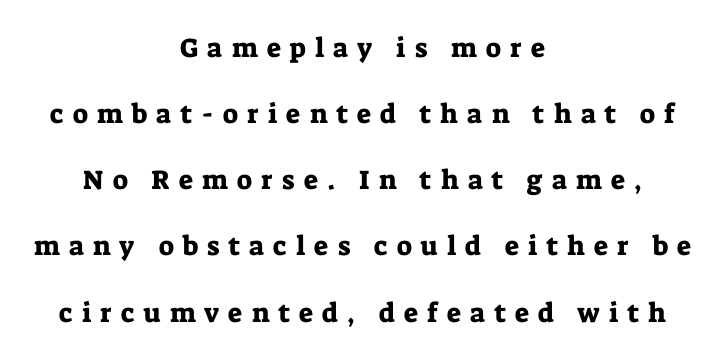
Airy leading. One-word summary of the alignment: center. Only glyphs here, with clear space below each row. No italicization has been applied; the sample stays upright. Spacing between characters has been opened up far beyond the box default.
